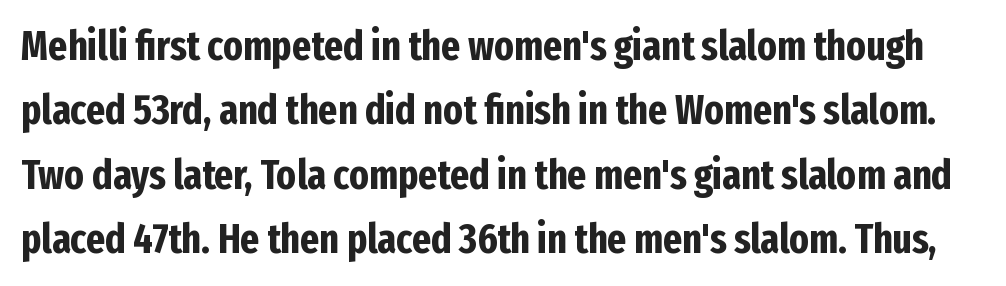
{"serif": "no", "italic": "no", "bold": "yes", "weight": "bold", "width": "condensed", "stroke_contrast": "low", "x_height": "medium", "monospaced": "no", "underline": "no", "line_spacing": "normal", "line_spacing_ratio": 1.57, "letter_spacing": "normal", "letter_spacing_em": 0.0, "glyph_px": 41}
